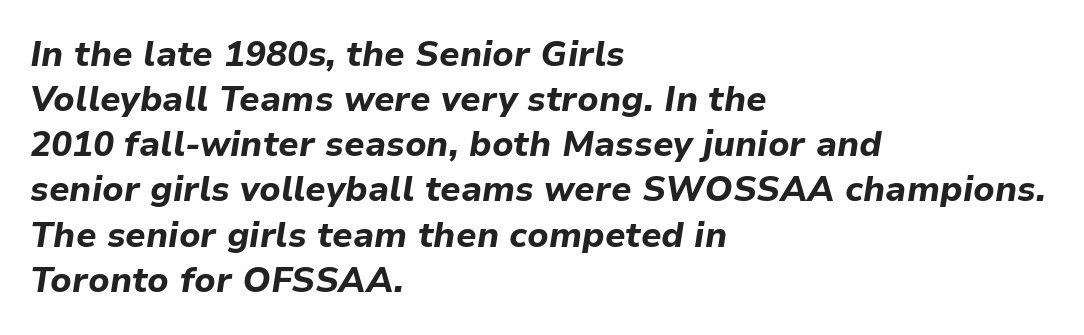
{"italic": "yes", "lean": "right", "slant_degrees": 9, "bold": "yes", "weight": "bold", "width": "normal", "stroke_contrast": "low", "x_height": "medium", "monospaced": "no", "underline": "no", "align": "left", "line_spacing": "normal", "line_spacing_ratio": 1.29, "letter_spacing": "normal", "letter_spacing_em": 0.0, "glyph_px": 35}
